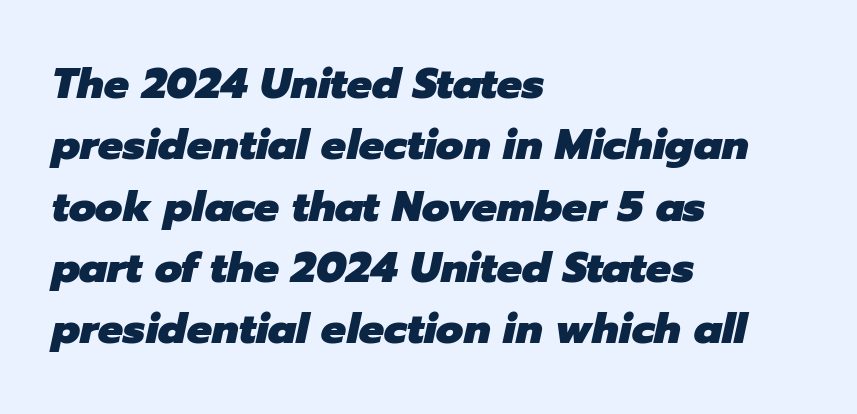
This sample uses plain, unmodified letter spacing. The typography opts for an oblique posture over an upright one. Notice how descenders clear the ascenders below comfortably — that's standard leading. All the whitespace from short lines collects on the right. Clear beneath every line of the passage. The typesetting leans heavy: a genuine bold.
